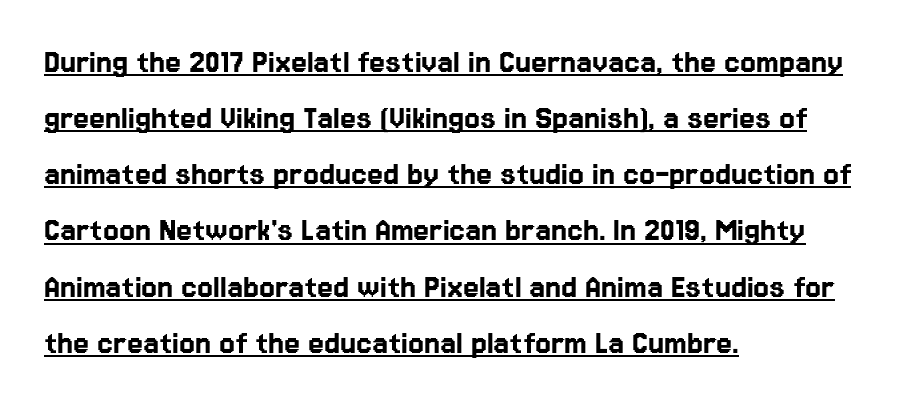
Q: Is the text italic (slanted)? A: No, it is upright.
Q: Is the typeface a serif or a sans-serif typeface? A: Sans-serif.
Q: Is the text underlined? A: Yes.
Q: How is the paragraph aligned? A: Left-aligned.
Q: Is the spacing between letters normal or unusually wide? A: Normal.
Q: Is the spacing between lines tight, normal or loose? A: Normal.
Q: Width (condensed, normal, or wide)? A: Normal.
Q: Stroke contrast? A: Low.
Q: x-height? A: Medium.
Q: Monospaced? A: No.
